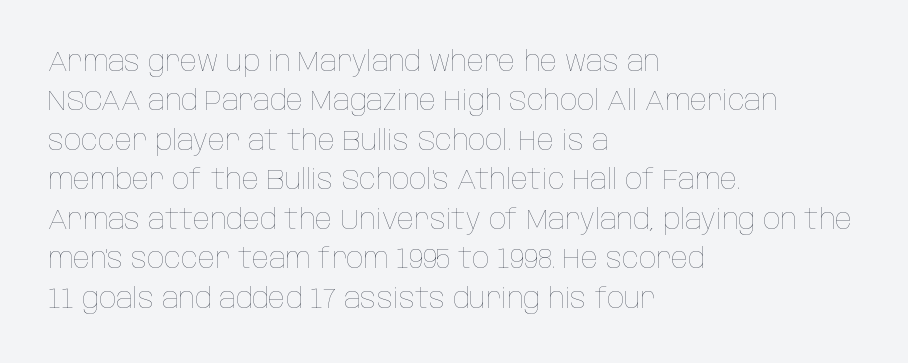
The image shows 28 px thin, condensed type, upright; set left-aligned, normal line spacing (1.41x), normal letter spacing, not underlined; low stroke contrast and a large x-height.
